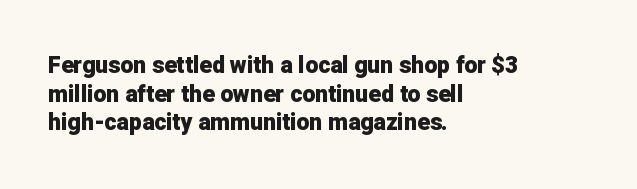
The image shows 23 px bold type, upright; set left-aligned, line spacing 1.24x, normal letter spacing, not underlined.
